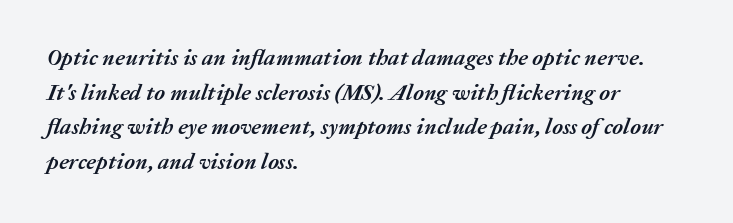
The face used here has a pronounced slope to its letters. Quick note: interline space is typical. The passage is arranged the way most books set body copy — flush left. The glyphs are unaccompanied by any horizontal stroke below them.
